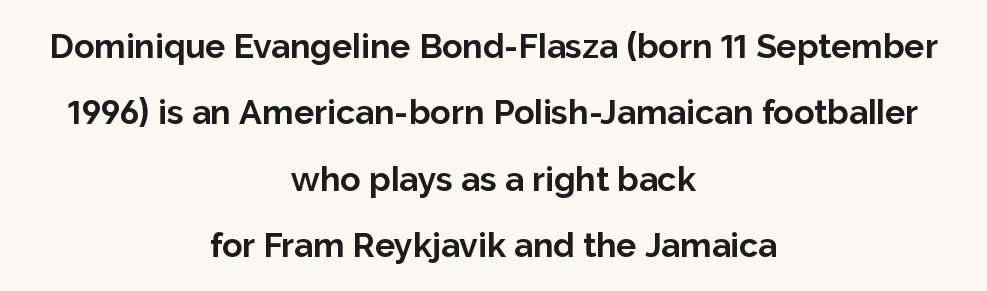
The image shows 34 px bold sans-serif type, upright; set centered, loose line spacing (1.95x), normal letter spacing, not underlined; low stroke contrast and a medium x-height.
